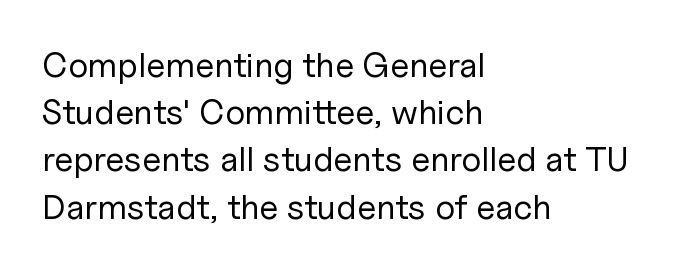
{"serif": "no", "italic": "no", "bold": "no", "weight": "regular", "width": "normal", "stroke_contrast": "low", "x_height": "medium", "monospaced": "no", "underline": "no", "align": "left", "line_spacing": "normal", "line_spacing_ratio": 1.35, "letter_spacing": "normal", "letter_spacing_em": 0.0, "glyph_px": 35}
